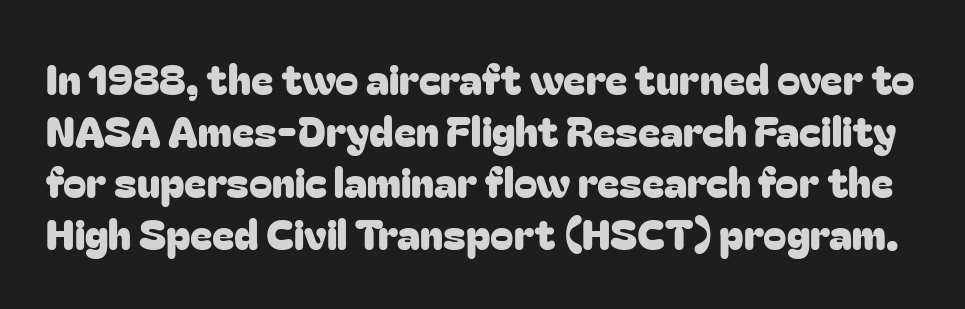
The image shows 42 px sans-serif type, upright; set line spacing 1.23x, normal letter spacing, not underlined; low stroke contrast and a medium x-height.
